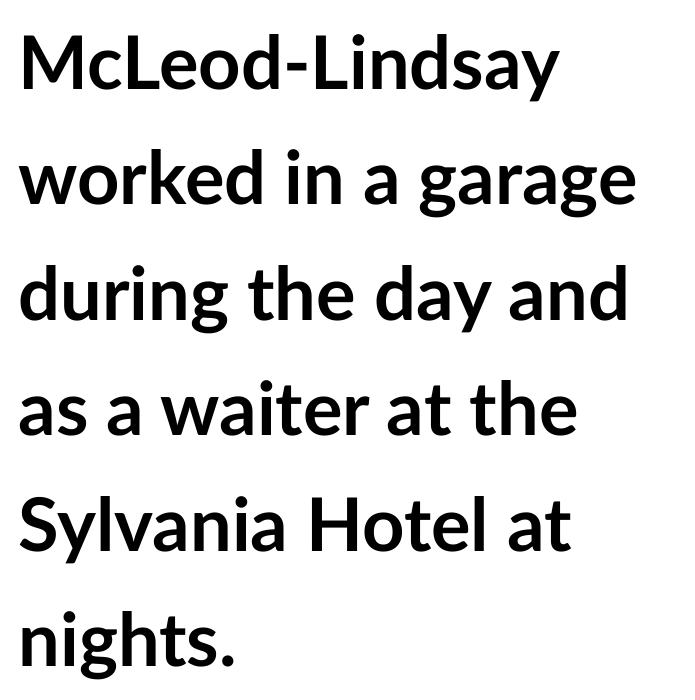
Q: Is the text bold? A: Yes.
Q: Is the text italic (slanted)? A: No, it is upright.
Q: Is the typeface a serif or a sans-serif typeface? A: Sans-serif.
Q: Is the text underlined? A: No.
Q: How is the paragraph aligned? A: Left-aligned.
Q: Is the spacing between letters normal or unusually wide? A: Normal.
Q: Is the spacing between lines tight, normal or loose? A: Normal.
Q: Width (condensed, normal, or wide)? A: Normal.
Q: Stroke contrast? A: Low.
Q: x-height? A: Medium.
Q: Monospaced? A: No.
